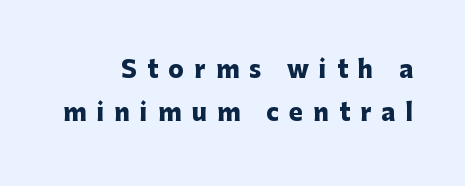
Q: Is the text bold? A: Yes.
Q: Is the text italic (slanted)? A: No, it is upright.
Q: Is the text underlined? A: No.
Q: Is the spacing between letters normal or unusually wide? A: Unusually wide.
